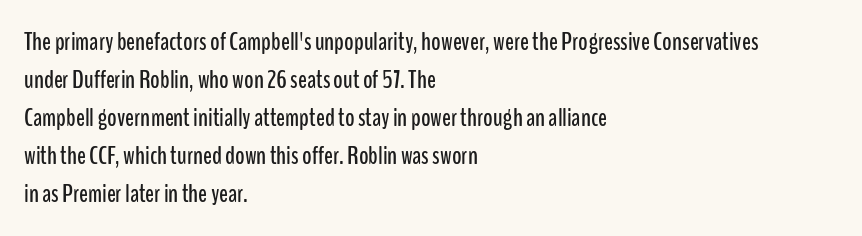
The image shows 26 px text type, upright; set left-aligned, normal line spacing (1.46x), normal letter spacing, not underlined.
